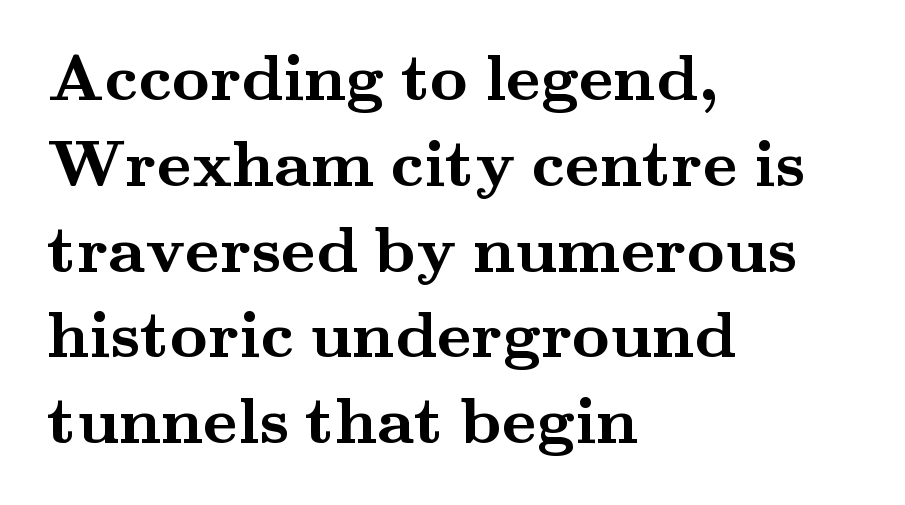
The glyphs in this specimen are seriffed. Each letter keeps its own natural width here, so spacing adapts to shape. The letters are bold, with thick, heavy strokes. Compared with typical paragraphs, the rows here are spaced about the same.
